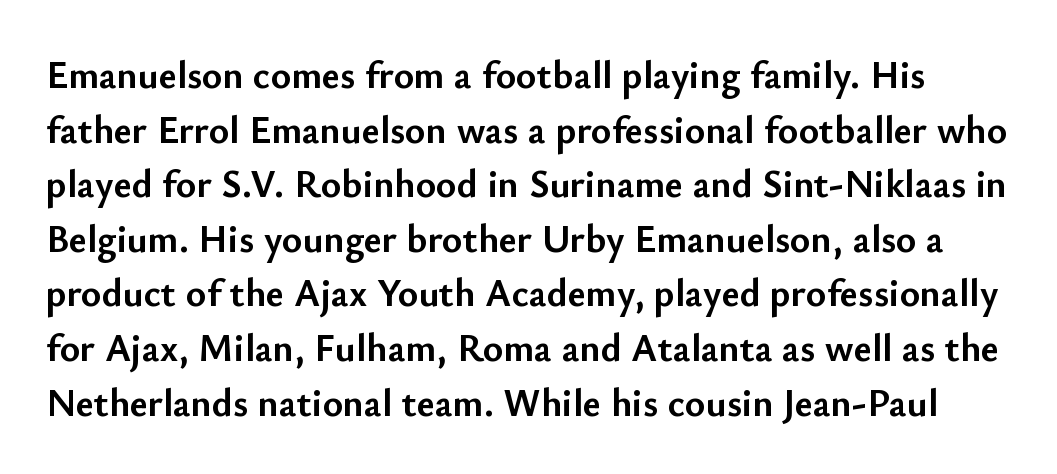
{"serif": "no", "italic": "no", "bold": "yes", "weight": "semibold", "width": "normal", "stroke_contrast": "low", "x_height": "small", "monospaced": "no", "underline": "no", "line_spacing": "normal", "line_spacing_ratio": 1.4, "letter_spacing": "normal", "letter_spacing_em": 0.0, "glyph_px": 39}
